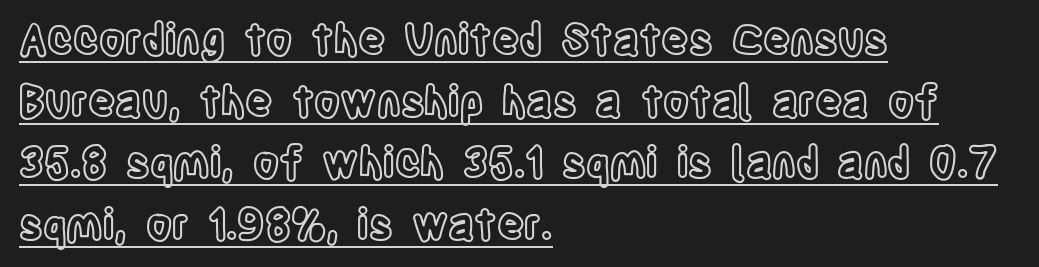
Q: Is the text italic (slanted)? A: No, it is upright.
Q: Is the text underlined? A: Yes.
Q: How is the paragraph aligned? A: Left-aligned.
Q: Is the spacing between letters normal or unusually wide? A: Normal.
Q: Is the spacing between lines tight, normal or loose? A: Normal.
Q: Width (condensed, normal, or wide)? A: Condensed.
Q: x-height? A: Large.
Q: Monospaced? A: No.
